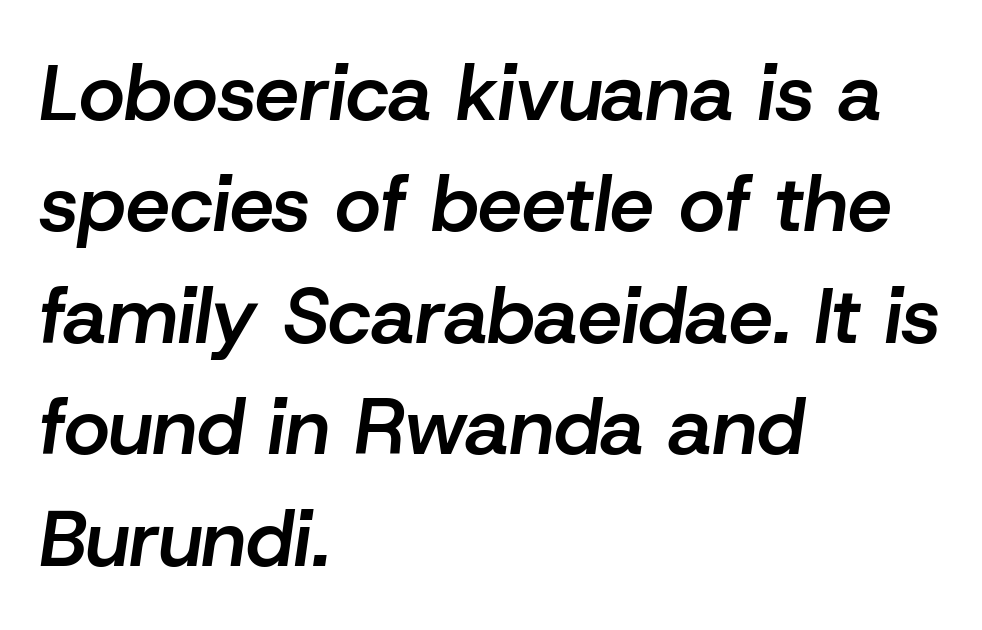
Q: Is the text bold? A: Semi-bold.
Q: Is the text italic (slanted)? A: Yes, it leans right by about 8 degrees.
Q: Is the text underlined? A: No.
Q: How is the paragraph aligned? A: Left-aligned.
Q: Is the spacing between letters normal or unusually wide? A: Normal.
Q: Is the spacing between lines tight, normal or loose? A: Normal.
Q: Width (condensed, normal, or wide)? A: Normal.
Q: Stroke contrast? A: Low.
Q: x-height? A: Medium.
Q: Monospaced? A: No.
